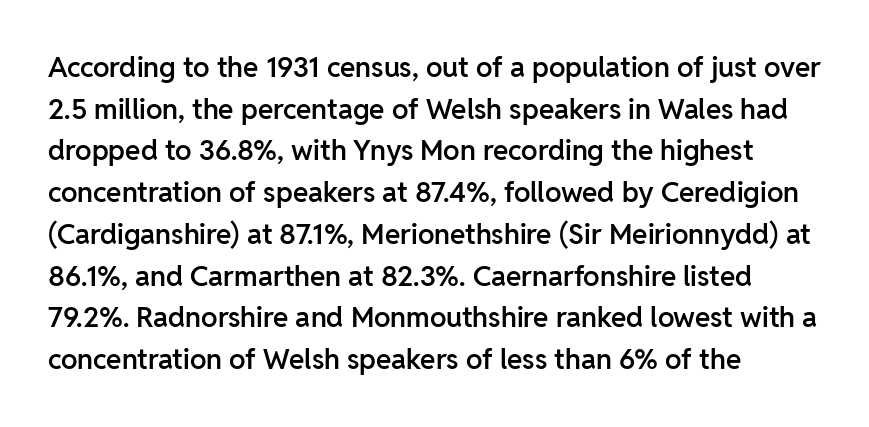
Q: Is the text bold? A: Semi-bold.
Q: Is the text italic (slanted)? A: No, it is upright.
Q: Is the typeface a serif or a sans-serif typeface? A: Sans-serif.
Q: Is the text underlined? A: No.
Q: How is the paragraph aligned? A: Left-aligned.
Q: Is the spacing between letters normal or unusually wide? A: Normal.
Q: Is the spacing between lines tight, normal or loose? A: Normal.
Q: Width (condensed, normal, or wide)? A: Normal.
Q: Stroke contrast? A: Low.
Q: x-height? A: Medium.
Q: Monospaced? A: No.
